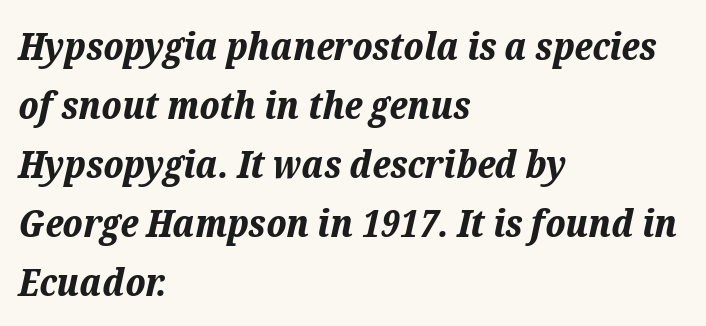
Q: Is the text bold? A: Yes.
Q: Is the text italic (slanted)? A: Yes, it leans right by about 12 degrees.
Q: Is the text underlined? A: No.
Q: How is the paragraph aligned? A: Left-aligned.
Q: Is the spacing between letters normal or unusually wide? A: Normal.
Q: Is the spacing between lines tight, normal or loose? A: Normal.
Q: Width (condensed, normal, or wide)? A: Normal.
Q: Stroke contrast? A: Low.
Q: x-height? A: Medium.
Q: Monospaced? A: No.
